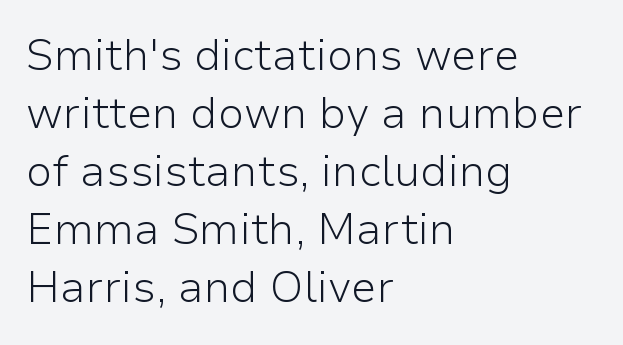
Q: Is the text bold? A: No.
Q: Is the text italic (slanted)? A: No, it is upright.
Q: Is the typeface a serif or a sans-serif typeface? A: Sans-serif.
Q: Is the text underlined? A: No.
Q: How is the paragraph aligned? A: Left-aligned.
Q: Is the spacing between letters normal or unusually wide? A: Normal.
Q: Is the spacing between lines tight, normal or loose? A: Normal.
Q: Width (condensed, normal, or wide)? A: Normal.
Q: Stroke contrast? A: Low.
Q: x-height? A: Medium.
Q: Monospaced? A: No.
